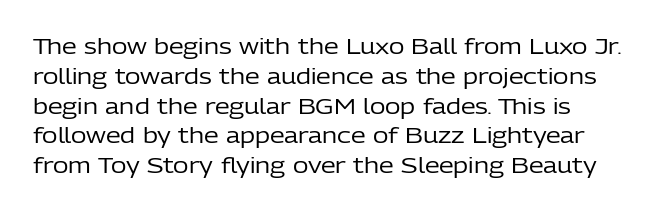
The image shows 21 px text type, upright; set normal line spacing (1.42x), normal letter spacing, not underlined.
